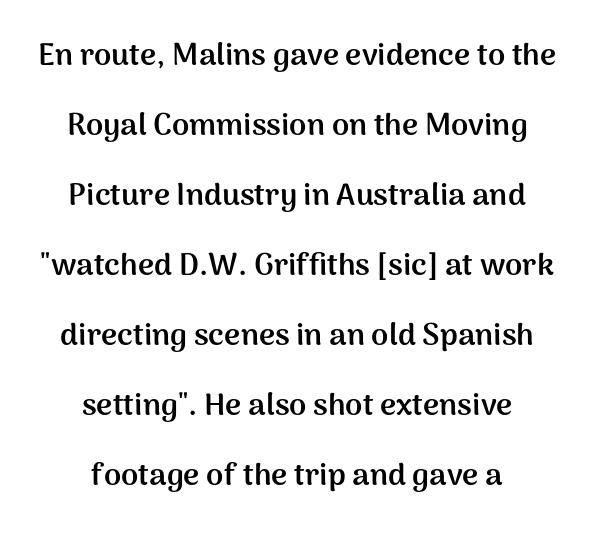
You can tell from the bare stems that sans-serif type was used. The passage shown is typed in a proportional face where columns would drift. The gaps between neighbouring characters are ordinary and unremarkable. Descenders hang freely into open space.
